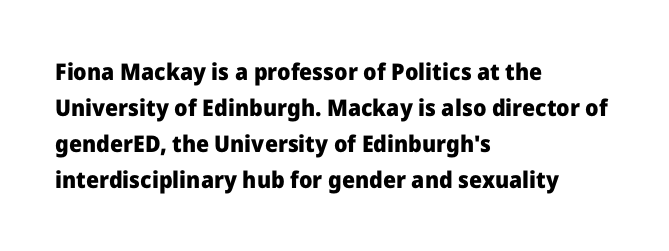
The image shows 23 px bold type, upright; set left-aligned, normal line spacing (1.57x), normal letter spacing, not underlined.
